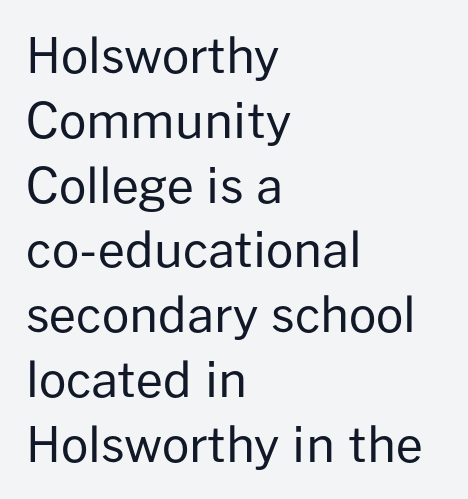
{"serif": "no", "italic": "no", "bold": "no", "weight": "regular", "width": "normal", "stroke_contrast": "low", "x_height": "medium", "monospaced": "no", "underline": "no", "align": "left", "line_spacing": "normal", "line_spacing_ratio": 1.35, "letter_spacing": "normal", "letter_spacing_em": 0.0, "glyph_px": 48}
